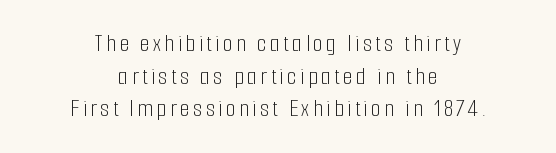
The image shows 25 px text type, upright; set centered, normal line spacing (1.31x), not underlined.
